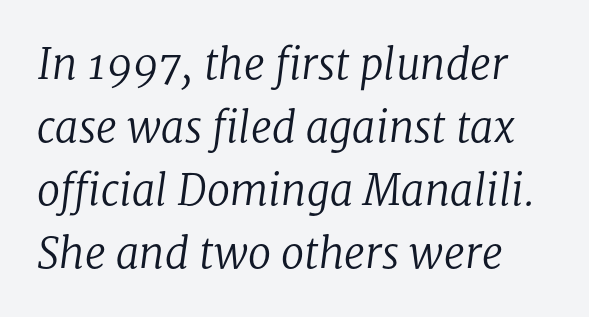
Q: Is the text bold? A: No.
Q: Is the text italic (slanted)? A: Yes, it leans right by about 8 degrees.
Q: Is the typeface a serif or a sans-serif typeface? A: Serif.
Q: Is the text underlined? A: No.
Q: Is the spacing between letters normal or unusually wide? A: Normal.
Q: Is the spacing between lines tight, normal or loose? A: Normal.
Q: Width (condensed, normal, or wide)? A: Normal.
Q: Stroke contrast? A: Low.
Q: x-height? A: Medium.
Q: Monospaced? A: No.
